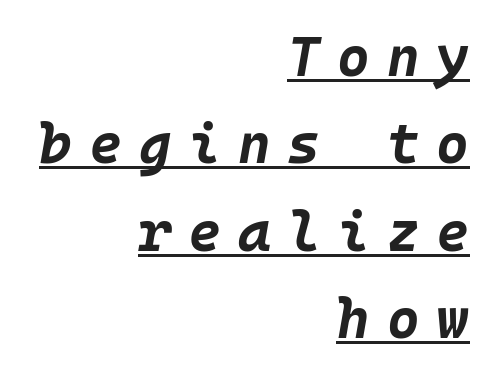
The image shows 56 px bold type, italic (leaning right); set right-aligned, normal line spacing (1.56x), unusually wide letter spacing (+0.3 em), underlined; low stroke contrast and a large x-height.
